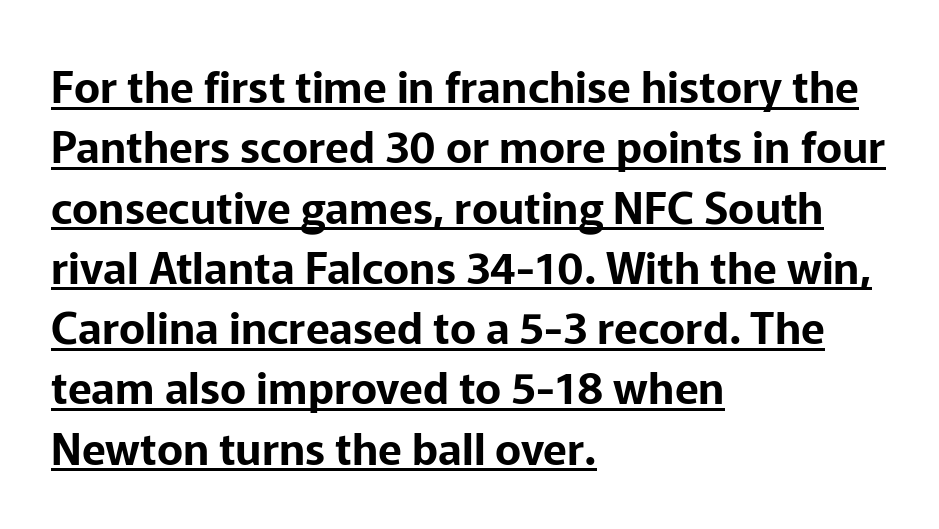
The image shows 44 px sans-serif type, upright; set left-aligned, normal line spacing (1.37x), normal letter spacing, underlined; low stroke contrast and a medium x-height.
